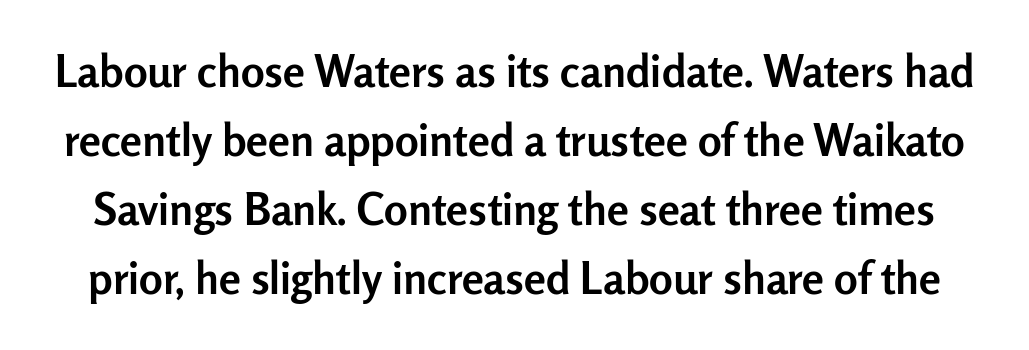
{"serif": "no", "italic": "no", "bold": "yes", "weight": "semibold", "width": "normal", "stroke_contrast": "low", "x_height": "medium", "monospaced": "no", "underline": "no", "line_spacing": "normal", "line_spacing_ratio": 1.57, "letter_spacing": "normal", "letter_spacing_em": 0.0, "glyph_px": 44}
